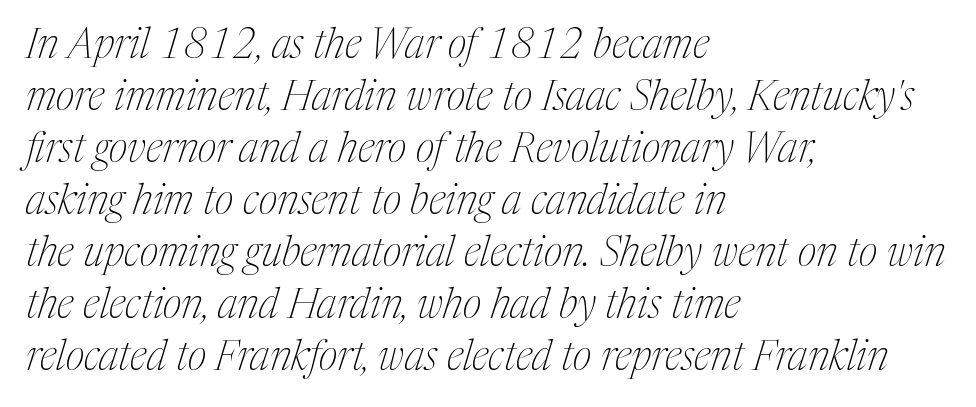
The image shows 41 px thin, condensed serif type, italic (leaning right); set left-aligned, normal line spacing (1.27x), normal letter spacing, not underlined; medium stroke contrast and a medium x-height.
